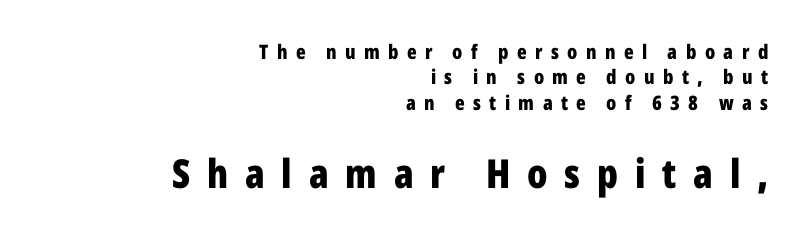
Q: Is the text bold? A: Yes.
Q: Is the text italic (slanted)? A: No, it is upright.
Q: Is the typeface a serif or a sans-serif typeface? A: Sans-serif.
Q: Is the text underlined? A: No.
Q: How is the paragraph aligned? A: Right-aligned.
Q: Is the spacing between letters normal or unusually wide? A: Unusually wide.
Q: Is the spacing between lines tight, normal or loose? A: Normal.
Q: Which block of text is set in a larger size, the first (top) or the second (bottom)? A: The second (bottom) one.
Q: Width (condensed, normal, or wide)? A: Condensed.
Q: Stroke contrast? A: Low.
Q: x-height? A: Medium.
Q: Monospaced? A: No.
